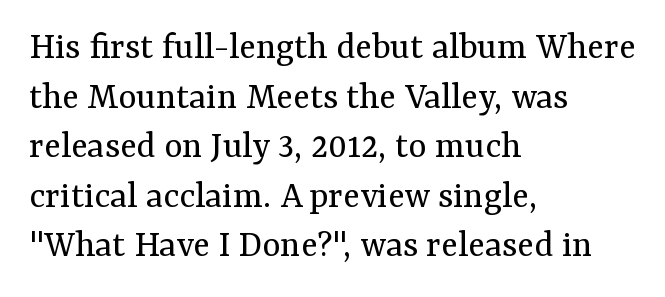
Q: Is the text bold? A: No.
Q: Is the text italic (slanted)? A: No, it is upright.
Q: Is the typeface a serif or a sans-serif typeface? A: Serif.
Q: Is the text underlined? A: No.
Q: How is the paragraph aligned? A: Left-aligned.
Q: Is the spacing between letters normal or unusually wide? A: Normal.
Q: Is the spacing between lines tight, normal or loose? A: Normal.
Q: Width (condensed, normal, or wide)? A: Normal.
Q: Stroke contrast? A: Medium.
Q: x-height? A: Medium.
Q: Monospaced? A: No.
